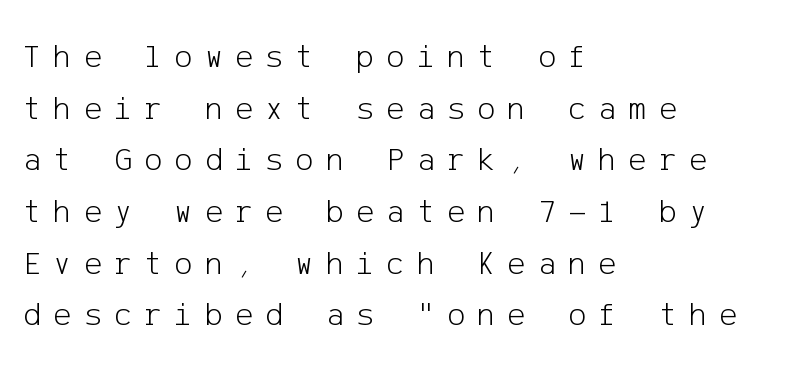
Does extra space separate the letters? Yes, quite a lot of it. The axis of the letterforms is exactly vertical. The setting favours the left margin, as ordinary paragraphs usually do. Letters rest on an invisible, unmarked baseline. Each new line begins a customary step beneath the previous one. The face used here is a sans, in the tradition of grotesques and geometrics.
